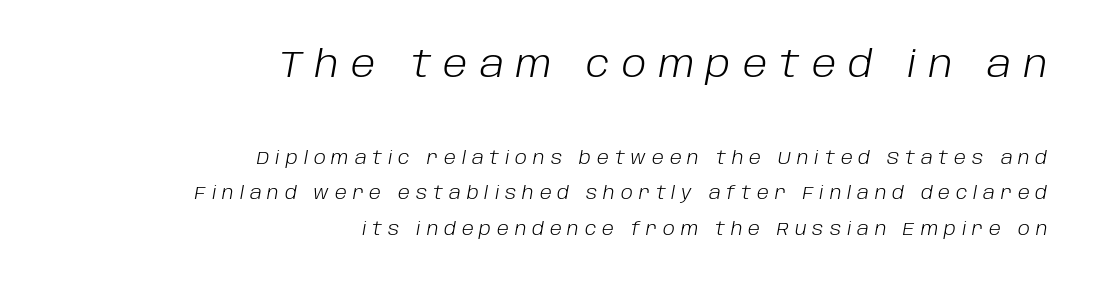
{"italic": "yes", "lean": "right", "slant_degrees": 10, "bold": "no", "weight": "light", "width": "normal", "stroke_contrast": "low", "x_height": "large", "monospaced": "no", "underline": "no", "align": "right", "line_spacing": "loose", "line_spacing_ratio": 1.96, "letter_spacing": "wide", "letter_spacing_em": 0.33, "larger_block": "first", "size_ratio": 2.06, "glyph_px": 37}
